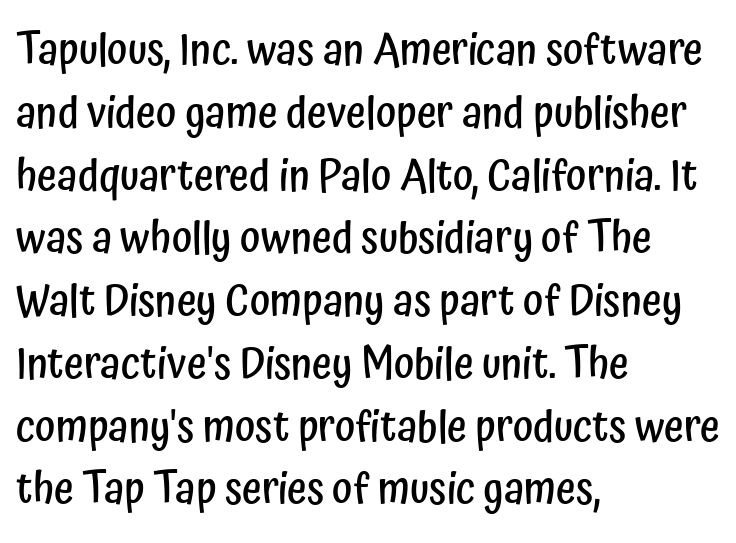
The image shows 43 px semibold, condensed sans-serif type, upright; set left-aligned, normal line spacing (1.46x), normal letter spacing, not underlined; low stroke contrast and a medium x-height.
